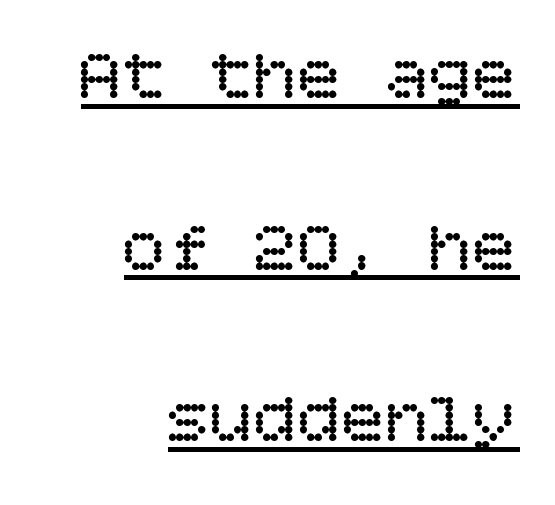
Q: Is the text bold? A: No.
Q: Is the text italic (slanted)? A: No, it is upright.
Q: Is the text underlined? A: Yes.
Q: How is the paragraph aligned? A: Right-aligned.
Q: Is the spacing between letters normal or unusually wide? A: Normal.
Q: Is the spacing between lines tight, normal or loose? A: Loose.
Q: Width (condensed, normal, or wide)? A: Normal.
Q: Stroke contrast? A: Low.
Q: x-height? A: Large.
